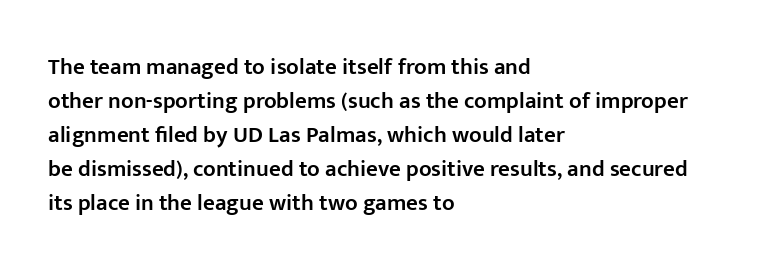
The type is set solid horizontally, with unmodified tracking. Letters rest on an invisible, unmarked baseline. The lettering holds an erect, upright posture throughout. Typeset ragged right — the left edge is the straight one. The block of text has a typical density, with ordinary space between rows.
